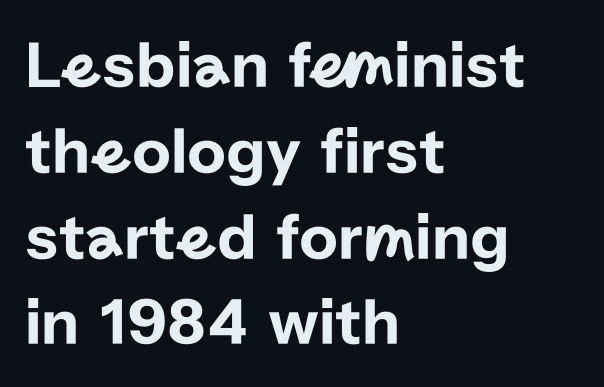
Q: Is the text italic (slanted)? A: No, it is upright.
Q: Is the typeface a serif or a sans-serif typeface? A: Sans-serif.
Q: Is the text underlined? A: No.
Q: How is the paragraph aligned? A: Left-aligned.
Q: Is the spacing between letters normal or unusually wide? A: Normal.
Q: Is the spacing between lines tight, normal or loose? A: Normal.
Q: Width (condensed, normal, or wide)? A: Normal.
Q: Stroke contrast? A: Low.
Q: x-height? A: Medium.
Q: Monospaced? A: No.
